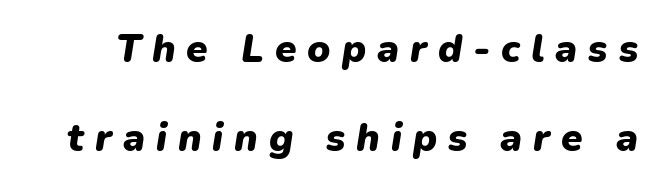
Q: Is the text bold? A: Yes.
Q: Is the text italic (slanted)? A: Yes, it leans right by about 9 degrees.
Q: Is the text underlined? A: No.
Q: Is the spacing between letters normal or unusually wide? A: Unusually wide.
Q: Is the spacing between lines tight, normal or loose? A: Loose.
Q: Width (condensed, normal, or wide)? A: Normal.
Q: Stroke contrast? A: Low.
Q: x-height? A: Medium.
Q: Monospaced? A: No.
